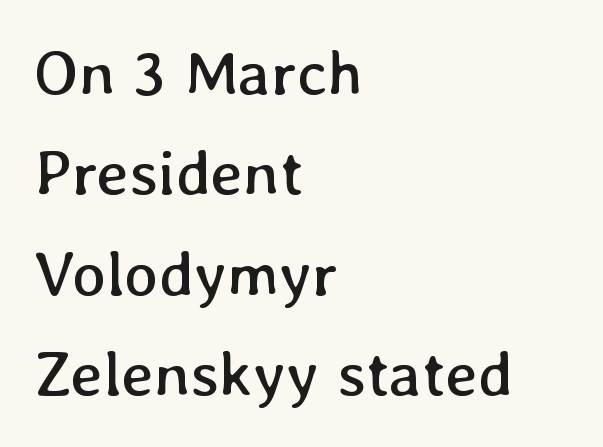
Q: Is the text bold? A: No.
Q: Is the text italic (slanted)? A: No, it is upright.
Q: Is the text underlined? A: No.
Q: How is the paragraph aligned? A: Left-aligned.
Q: Is the spacing between letters normal or unusually wide? A: Normal.
Q: Is the spacing between lines tight, normal or loose? A: Normal.
Q: Width (condensed, normal, or wide)? A: Normal.
Q: Stroke contrast? A: Low.
Q: x-height? A: Medium.
Q: Monospaced? A: No.
